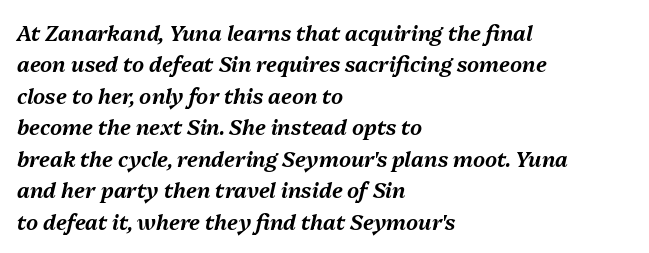
The lines in this sample share a left origin and differ only in where they stop. Quick note: interline space is typical. Each word holds together tightly as a unit, with standard inter-letter gaps. Slanted lettering throughout. The foot of each line stays bare and open.
